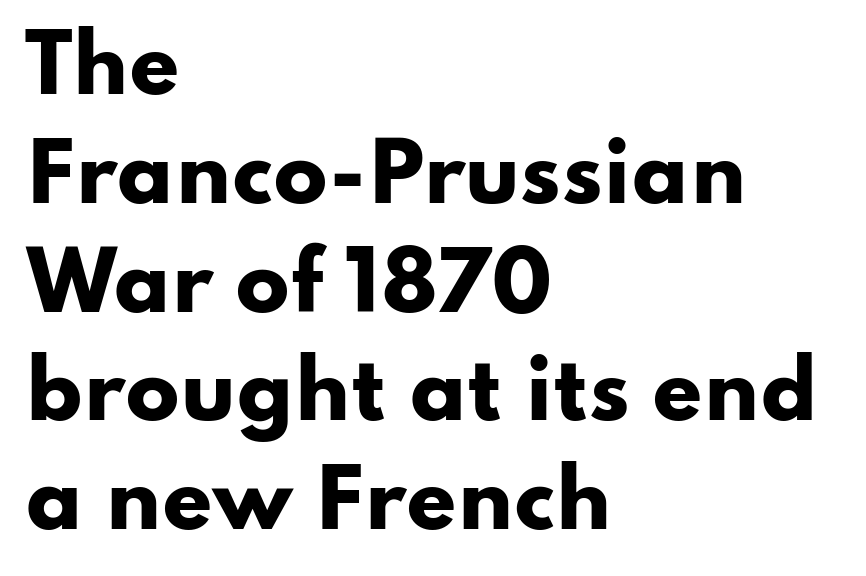
The image shows 80 px heavy, wide sans-serif type, upright; set left-aligned, normal line spacing (1.36x), normal letter spacing, not underlined; low stroke contrast and a small x-height.
